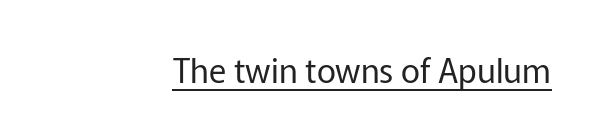
{"serif": "no", "italic": "no", "bold": "no", "weight": "regular", "width": "normal", "stroke_contrast": "low", "x_height": "medium", "monospaced": "no", "underline": "yes", "align": "right", "letter_spacing": "normal", "letter_spacing_em": 0.0, "glyph_px": 33}
